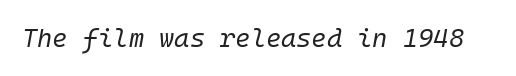
The face used here is rendered with its standard letterfit. The words here are not underlined. Does the lettering tilt? It does — this is italic. The passage shown is not bold in any degree.
